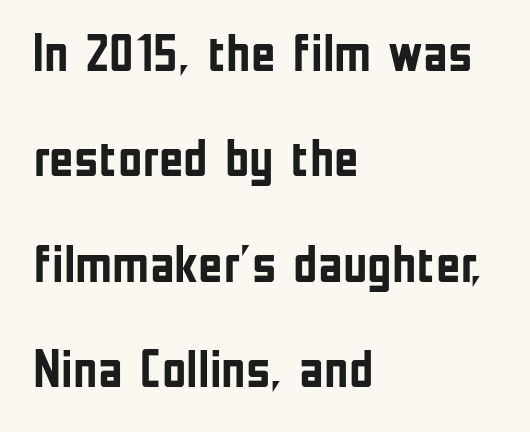
Q: Is the text bold? A: Yes.
Q: Is the text italic (slanted)? A: No, it is upright.
Q: Is the typeface a serif or a sans-serif typeface? A: Sans-serif.
Q: Is the text underlined? A: No.
Q: How is the paragraph aligned? A: Left-aligned.
Q: Is the spacing between letters normal or unusually wide? A: Normal.
Q: Is the spacing between lines tight, normal or loose? A: Loose.
Q: Width (condensed, normal, or wide)? A: Condensed.
Q: Stroke contrast? A: Low.
Q: x-height? A: Medium.
Q: Monospaced? A: No.
